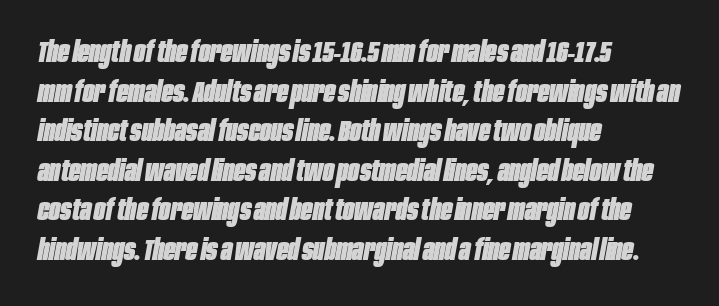
Horizontally, the lines are justified to the leading edge only. The letters are slanted; this is an italic face. What weight is shown? A full bold with thick strokes. Glyph-to-glyph distance matches everyday printed text.
